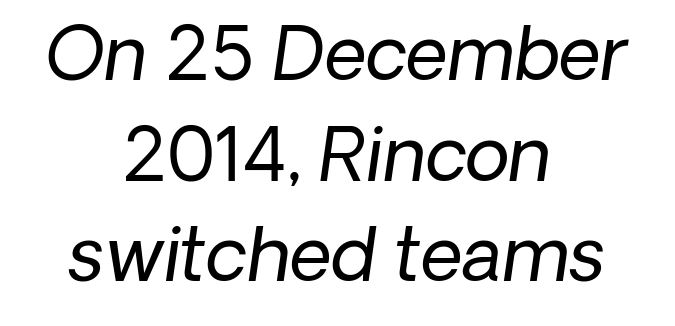
Letters have the restrained weight of plain body copy at most. Descenders are the only things crossing below the line. Would a proofreader flag this as italicized? Yes. This block has exactly the height ordinary leading produces.
